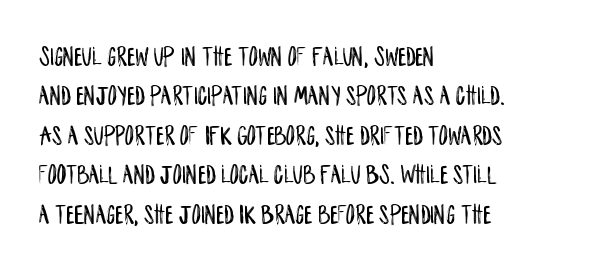
Q: Is the text italic (slanted)? A: No, it is upright.
Q: Is the typeface a serif or a sans-serif typeface? A: Sans-serif.
Q: Is the text underlined? A: No.
Q: How is the paragraph aligned? A: Left-aligned.
Q: Is the spacing between letters normal or unusually wide? A: Normal.
Q: Is the spacing between lines tight, normal or loose? A: Normal.
Q: Width (condensed, normal, or wide)? A: Condensed.
Q: Stroke contrast? A: Low.
Q: x-height? A: Large.
Q: Monospaced? A: No.
